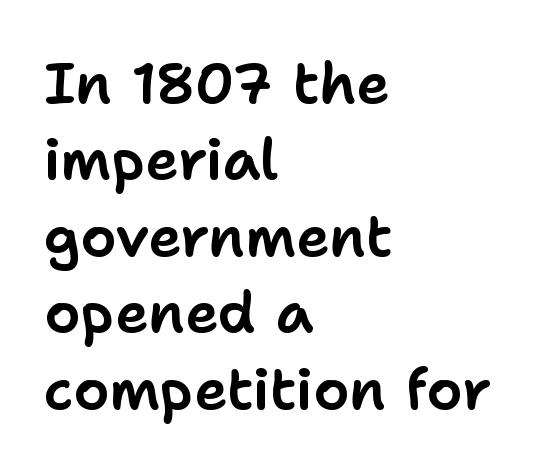
Q: Is the text italic (slanted)? A: No, it is upright.
Q: Is the typeface a serif or a sans-serif typeface? A: Sans-serif.
Q: Is the text underlined? A: No.
Q: How is the paragraph aligned? A: Left-aligned.
Q: Is the spacing between letters normal or unusually wide? A: Normal.
Q: Is the spacing between lines tight, normal or loose? A: Normal.
Q: Width (condensed, normal, or wide)? A: Normal.
Q: Stroke contrast? A: Low.
Q: x-height? A: Medium.
Q: Monospaced? A: No.
